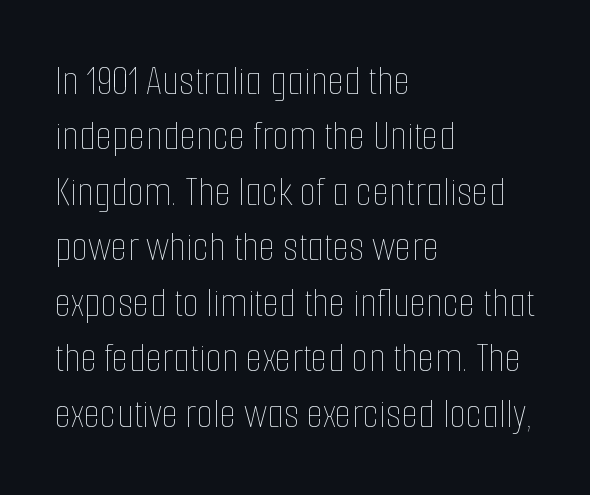
The lettering holds an erect, upright posture throughout. Beneath every word, the page is bare. The lines sit at an ordinary, default distance from one another. There is no visible air inserted between adjacent glyphs. The passage shown is not bold in any degree. These lines are rendered in a variable-pitch font.
